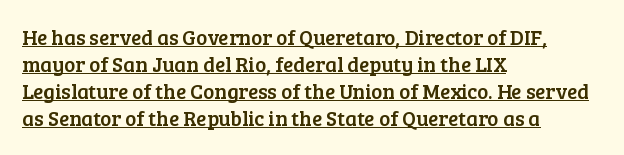
Has an underline been added? It has. If you measured baseline to baseline, you'd find a middling distance. A student would call this left alignment; a typographer would say flush left, rag right. The letters stand straight up with perfectly vertical stems. Honestly, the letter spacing is just normal — you wouldn't notice it.
